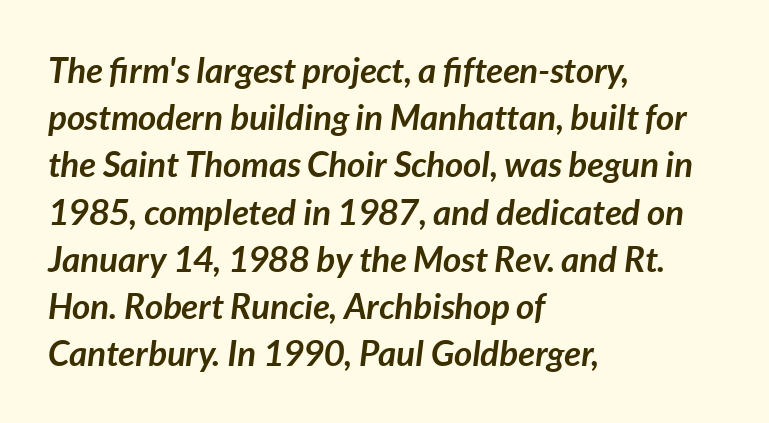
Words appear dense and cohesive because spacing is normal. Note the varied advance widths — an 'i' is clearly narrower than an 'm'. Notice how descenders clear the ascenders below comfortably — that's standard leading. The passage shown is not underscored anywhere. Left-aligned paragraph, ragged on the right. This sample uses an oblique cut, with every glyph tilted off the vertical.
